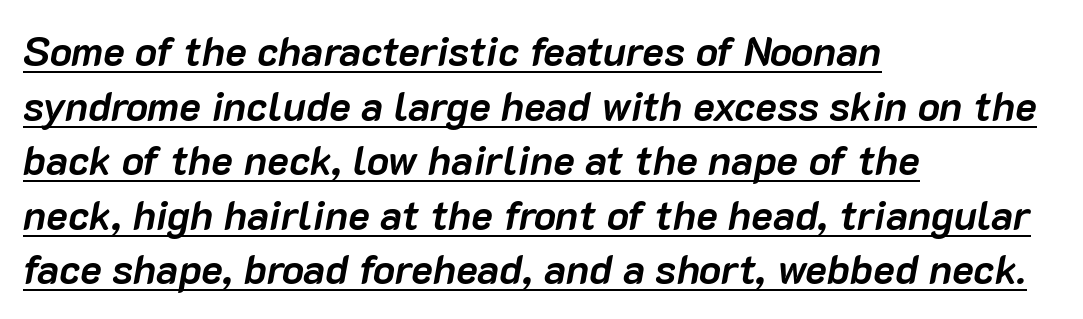
{"italic": "yes", "lean": "right", "slant_degrees": 10, "bold": "yes", "weight": "semibold", "width": "normal", "stroke_contrast": "low", "x_height": "medium", "monospaced": "no", "underline": "yes", "align": "left", "line_spacing": "normal", "line_spacing_ratio": 1.33, "letter_spacing": "normal", "letter_spacing_em": 0.0, "glyph_px": 41}
